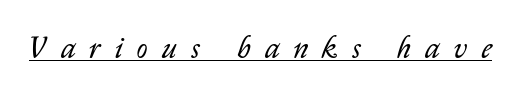
The image shows 30 px regular-weight type, italic (leaning right); set unusually wide letter spacing (+0.48 em), underlined; low stroke contrast and a medium x-height.
